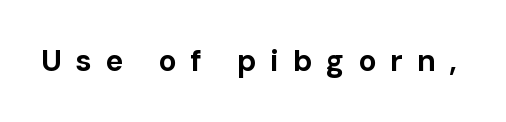
This is heavy type, rendered in bold. The rendering shows plain stroke endings on the letterforms — a sans-serif design. In terms of posture, this sample is upright. Do the characters align in a grid? No, the font is proportional. Unmarked baselines from the first word to the last. Compared with typical body copy, the letter spacing here is much looser.
